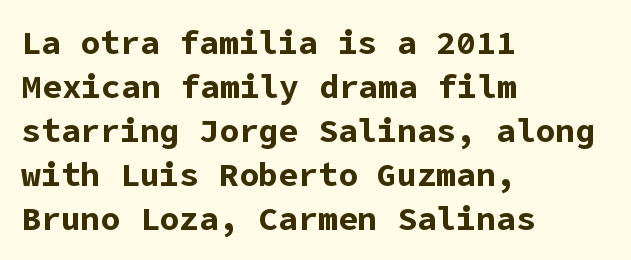
The setting favours the left margin, as ordinary paragraphs usually do. In terms of letterform style, serifs are entirely absent. Anything drawn beneath the words? Only blank space. Weight check: bold — yes, fully. Compared with typical body copy, the letter spacing here is the same.
